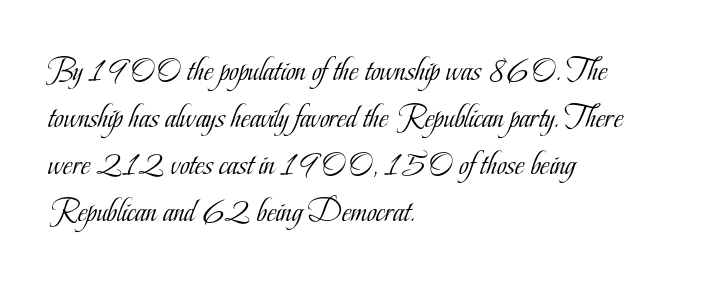
The passage shown stacks its lines at a standard gap. Standard letterfit; no display-style spreading of the glyphs. Letters have the restrained weight of plain body copy at most. Letterform terminals end in serifs throughout the passage.
